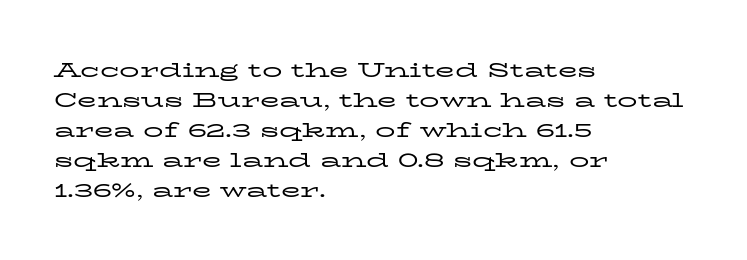
The face looks like a standard text weight, possibly lighter. A normal amount of white space separates one row of letters from the next. Line beginnings align vertically; line endings do not. The horizontal fit of the characters is conventional and even. The passage shown is not underscored anywhere.
